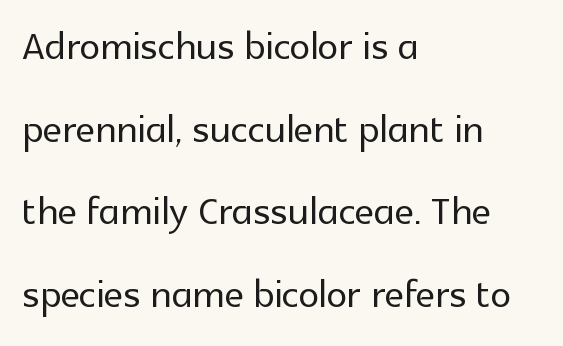
Q: Is the text italic (slanted)? A: No, it is upright.
Q: Is the typeface a serif or a sans-serif typeface? A: Sans-serif.
Q: Is the text underlined? A: No.
Q: How is the paragraph aligned? A: Left-aligned.
Q: Is the spacing between letters normal or unusually wide? A: Normal.
Q: Is the spacing between lines tight, normal or loose? A: Normal.
Q: Width (condensed, normal, or wide)? A: Normal.
Q: x-height? A: Medium.
Q: Monospaced? A: No.
